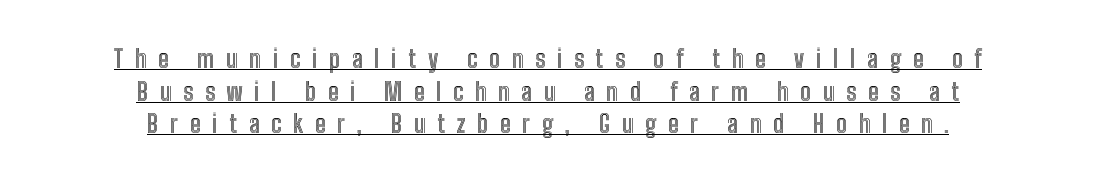
{"italic": "no", "underline": "yes", "align": "center", "line_spacing": "normal", "line_spacing_ratio": 1.36, "letter_spacing": "wide", "letter_spacing_em": 0.49, "glyph_px": 24}
